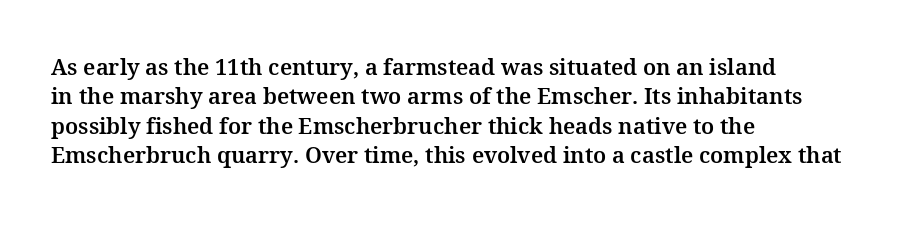
The image shows 22 px text type, upright; set left-aligned, normal line spacing (1.34x), normal letter spacing, not underlined.
